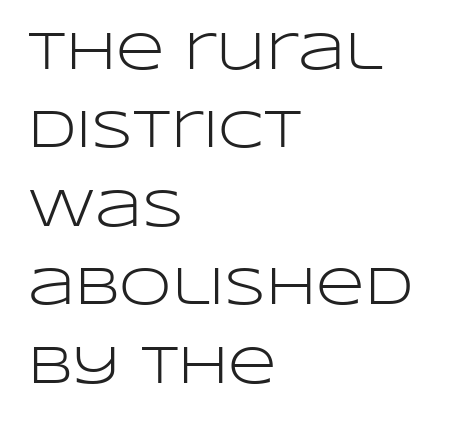
Q: Is the text bold? A: No.
Q: Is the text italic (slanted)? A: No, it is upright.
Q: Is the typeface a serif or a sans-serif typeface? A: Sans-serif.
Q: Is the text underlined? A: No.
Q: How is the paragraph aligned? A: Left-aligned.
Q: Is the spacing between letters normal or unusually wide? A: Normal.
Q: Is the spacing between lines tight, normal or loose? A: Normal.
Q: Width (condensed, normal, or wide)? A: Wide.
Q: Stroke contrast? A: Low.
Q: x-height? A: Large.
Q: Monospaced? A: No.
